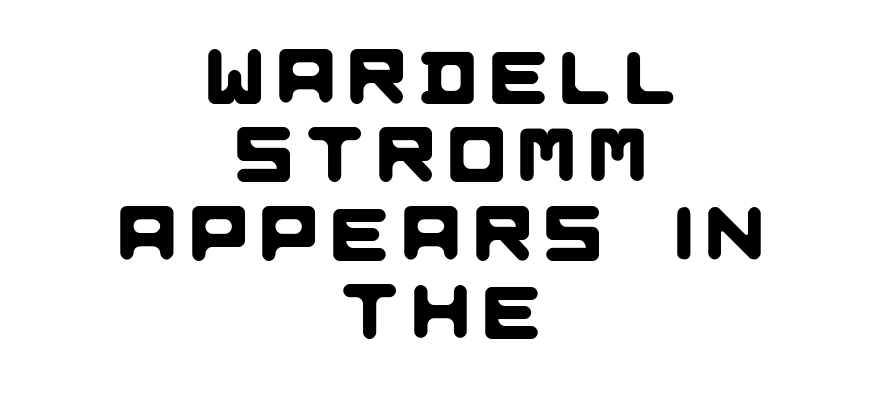
The image shows 76 px sans-serif type; set centered, tight line spacing (1.03x), not underlined; low stroke contrast and a large x-height.
